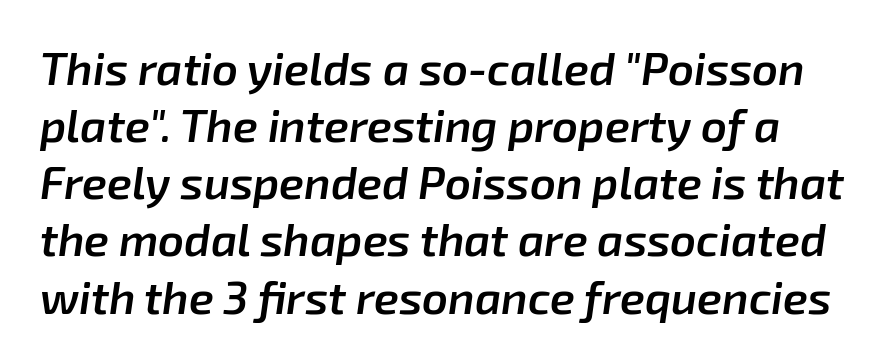
The image shows 45 px semibold type, italic (leaning right); set normal line spacing (1.27x), normal letter spacing, not underlined; low stroke contrast and a medium x-height.
